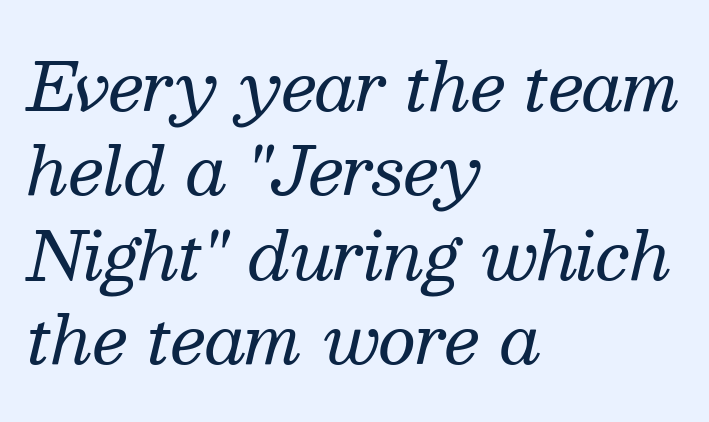
The image shows 66 px regular-weight serif type, italic (leaning right); set left-aligned, normal line spacing (1.28x), normal letter spacing, not underlined; medium stroke contrast and a medium x-height.
